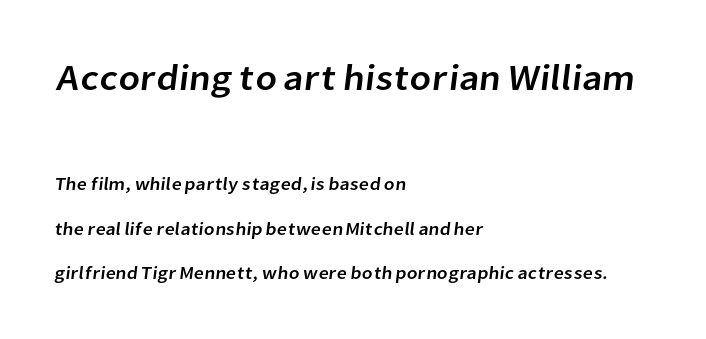
A typesetter would call this leading open, well beyond the default. The earlier block is typeset at a bigger size than the later block. The face used here is proportionally spaced, like ordinary book or web type. Inter-character spacing is left at the font's built-in metrics. Plain, unruled lines of type. The typeface chosen for these lines omits serifs.
